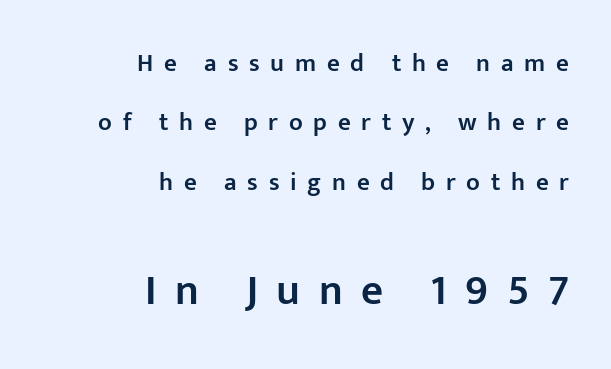
{"serif": "no", "italic": "no", "bold": "semi", "weight": "semibold", "width": "normal", "stroke_contrast": "low", "x_height": "medium", "monospaced": "no", "underline": "no", "align": "right", "line_spacing": "loose", "line_spacing_ratio": 2.38, "letter_spacing": "wide", "letter_spacing_em": 0.43, "larger_block": "second", "size_ratio": 1.72, "glyph_px": 43}
